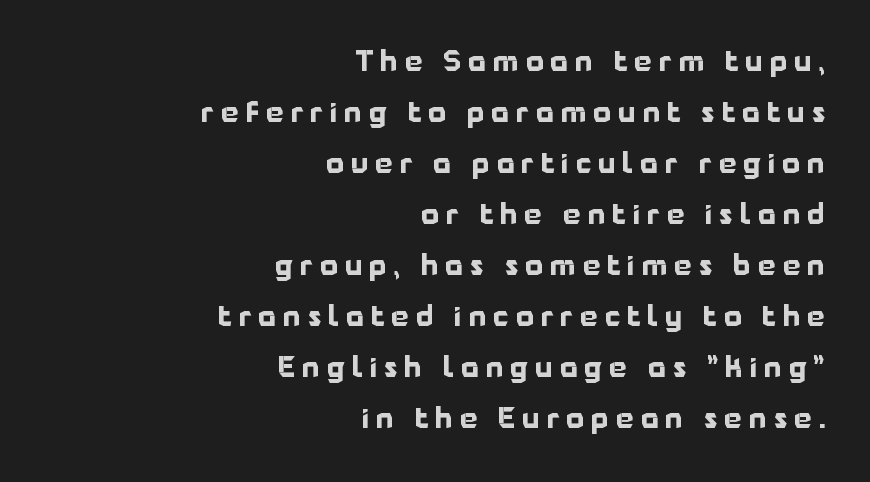
{"serif": "no", "italic": "no", "bold": "yes", "weight": "bold", "width": "normal", "stroke_contrast": "low", "x_height": "medium", "monospaced": "no", "underline": "no", "align": "right", "line_spacing_ratio": 1.82, "letter_spacing": "wide", "letter_spacing_em": 0.25, "glyph_px": 28}
